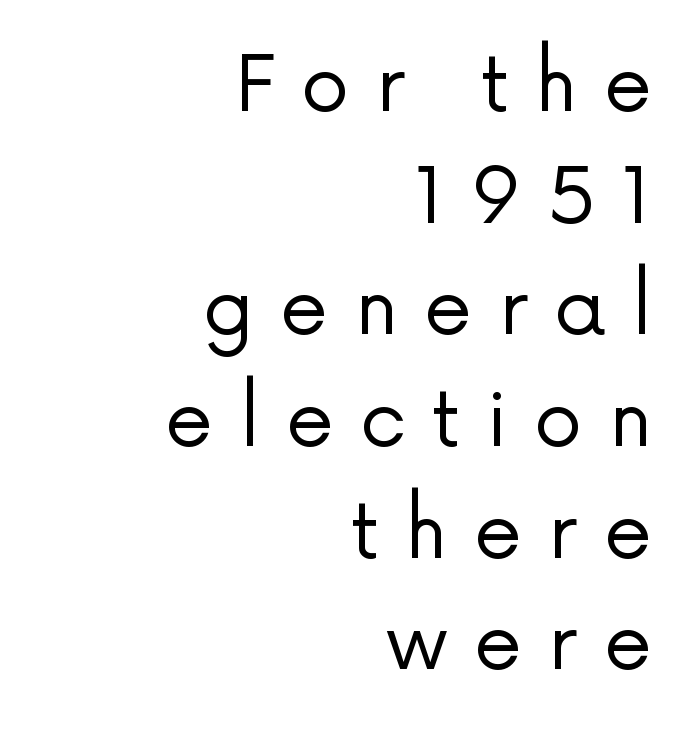
The image shows 77 px regular-weight sans-serif type, upright; set right-aligned, normal line spacing (1.45x), unusually wide letter spacing (+0.34 em), not underlined; low stroke contrast and a medium x-height.
